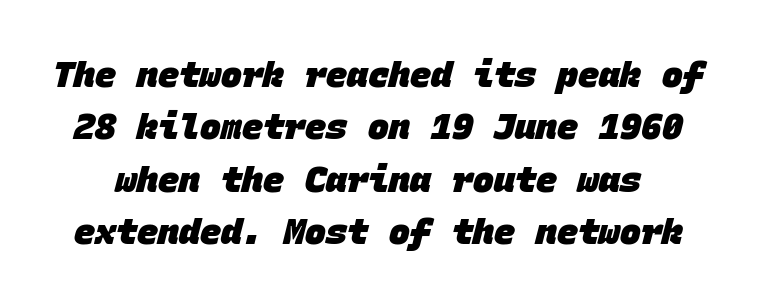
Q: Is the text bold? A: Yes.
Q: Is the typeface a serif or a sans-serif typeface? A: Sans-serif.
Q: Is the text underlined? A: No.
Q: Is the spacing between letters normal or unusually wide? A: Normal.
Q: Is the spacing between lines tight, normal or loose? A: Normal.
Q: Width (condensed, normal, or wide)? A: Normal.
Q: Stroke contrast? A: Low.
Q: x-height? A: Large.
Q: Monospaced? A: Yes.
